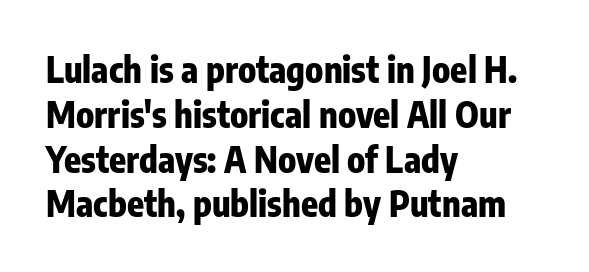
Q: Is the text bold? A: Yes.
Q: Is the text italic (slanted)? A: No, it is upright.
Q: Is the typeface a serif or a sans-serif typeface? A: Sans-serif.
Q: Is the text underlined? A: No.
Q: How is the paragraph aligned? A: Left-aligned.
Q: Is the spacing between letters normal or unusually wide? A: Normal.
Q: Is the spacing between lines tight, normal or loose? A: Normal.
Q: Width (condensed, normal, or wide)? A: Condensed.
Q: Stroke contrast? A: Low.
Q: x-height? A: Medium.
Q: Monospaced? A: No.
